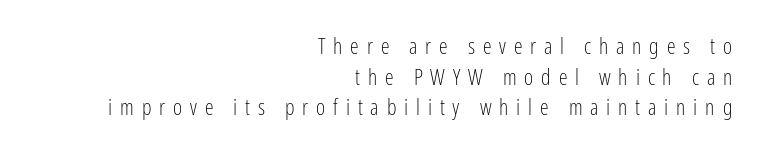
Q: Is the text bold? A: No.
Q: Is the text italic (slanted)? A: No, it is upright.
Q: Is the text underlined? A: No.
Q: How is the paragraph aligned? A: Right-aligned.
Q: Is the spacing between letters normal or unusually wide? A: Unusually wide.
Q: Is the spacing between lines tight, normal or loose? A: Normal.
